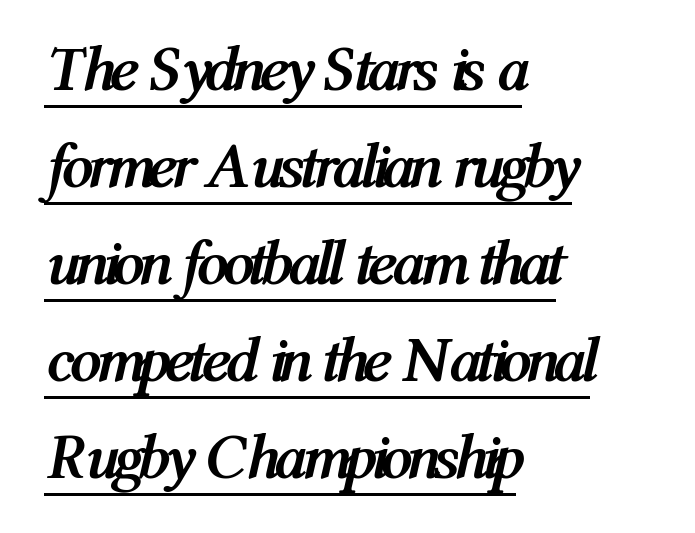
Q: Is the text bold? A: Yes.
Q: Is the text italic (slanted)? A: Yes, it leans right by about 12 degrees.
Q: Is the text underlined? A: Yes.
Q: How is the paragraph aligned? A: Left-aligned.
Q: Is the spacing between letters normal or unusually wide? A: Normal.
Q: Is the spacing between lines tight, normal or loose? A: Normal.
Q: Width (condensed, normal, or wide)? A: Condensed.
Q: Stroke contrast? A: Medium.
Q: x-height? A: Medium.
Q: Monospaced? A: No.
